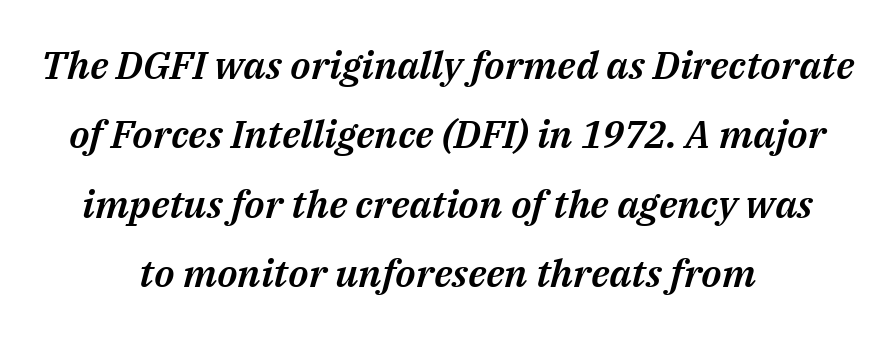
The image shows 39 px text type, italic (leaning right); set centered, line spacing 1.78x, normal letter spacing, not underlined; medium stroke contrast and a medium x-height.
